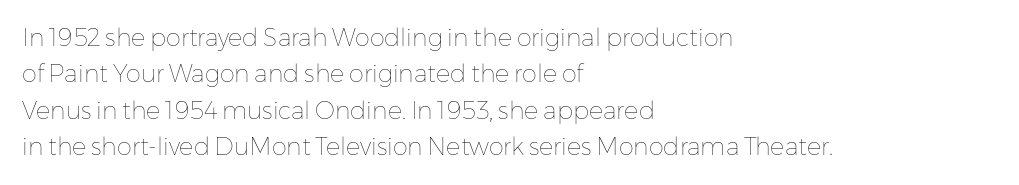
The foot of each line stays bare and open. These lines stack with their left ends in a neat column. Italic: no, the glyphs are upright roman. These lines sit exactly where default settings would place them.
